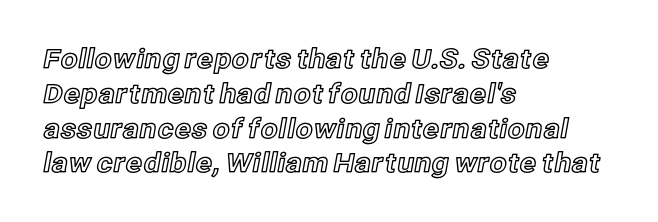
{"underline": "no", "align": "left", "line_spacing": "normal", "line_spacing_ratio": 1.29, "letter_spacing": "normal", "letter_spacing_em": 0.0, "glyph_px": 27}
